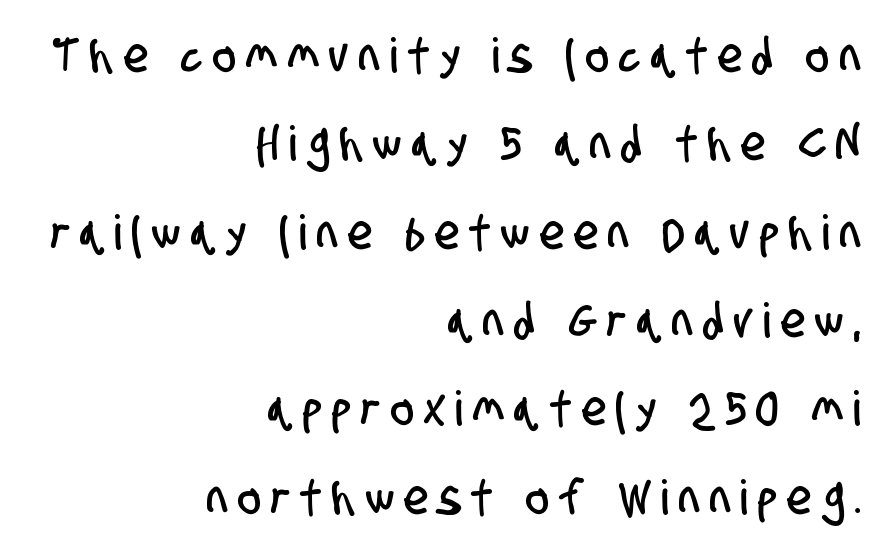
{"serif": "no", "width": "condensed", "stroke_contrast": "low", "x_height": "large", "monospaced": "no", "underline": "no", "align": "right", "line_spacing_ratio": 1.84, "letter_spacing": "wide", "letter_spacing_em": 0.23, "glyph_px": 48}
